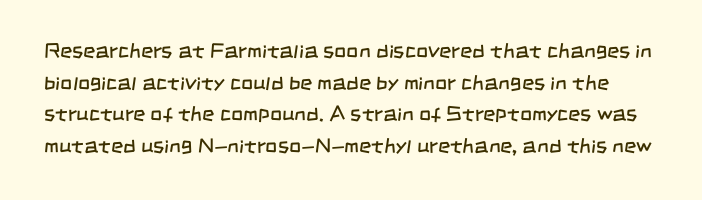
Stems and bowls with no extra thickness — not bold. The designer left line spacing at the default. How are the letters spaced? Ordinarily, with no added tracking. The glyphs are unaccompanied by any horizontal stroke below them.
